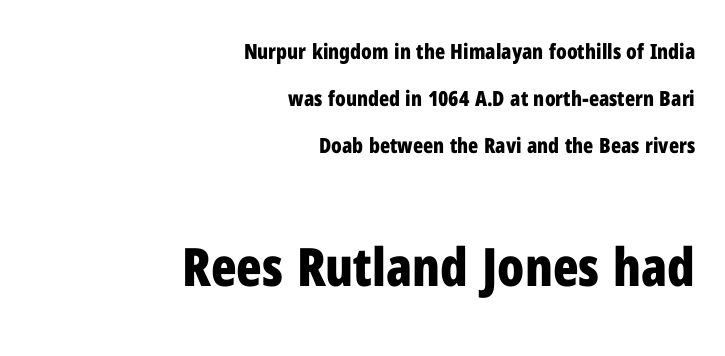
{"serif": "no", "italic": "no", "bold": "yes", "weight": "bold", "width": "condensed", "stroke_contrast": "low", "x_height": "medium", "monospaced": "no", "underline": "no", "align": "right", "line_spacing": "loose", "line_spacing_ratio": 2.23, "letter_spacing": "normal", "letter_spacing_em": 0.0, "larger_block": "second", "size_ratio": 2.52, "glyph_px": 53}
